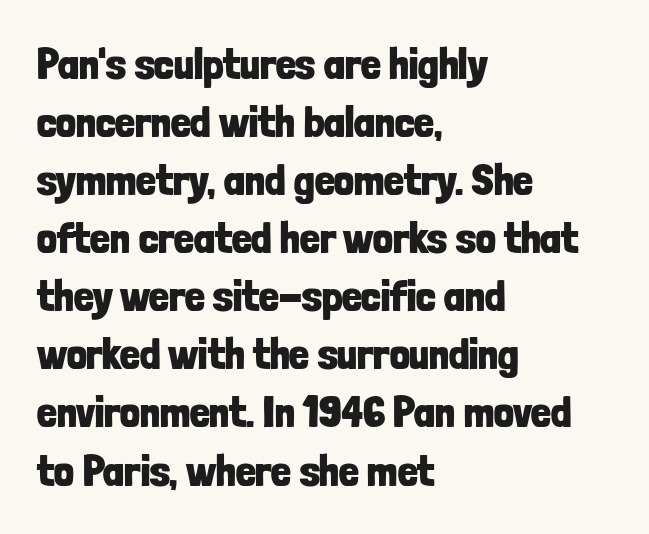
The image shows 44 px bold, condensed sans-serif type, upright; set left-aligned, normal line spacing (1.32x), normal letter spacing, not underlined; low stroke contrast and a medium x-height.
